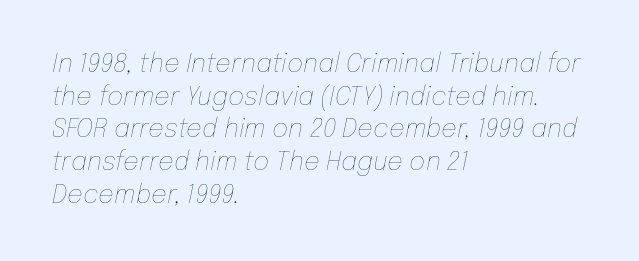
Q: Is the text bold? A: No.
Q: Is the text italic (slanted)? A: Yes, it leans right by about 12 degrees.
Q: Is the text underlined? A: No.
Q: How is the paragraph aligned? A: Left-aligned.
Q: Is the spacing between letters normal or unusually wide? A: Normal.
Q: Is the spacing between lines tight, normal or loose? A: Normal.
